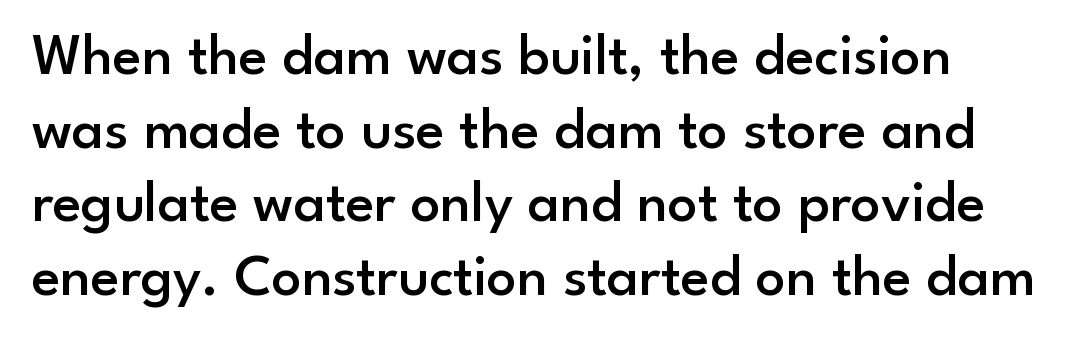
The image shows 59 px semibold sans-serif type, upright; set normal line spacing (1.25x), normal letter spacing, not underlined; low stroke contrast and a small x-height.
